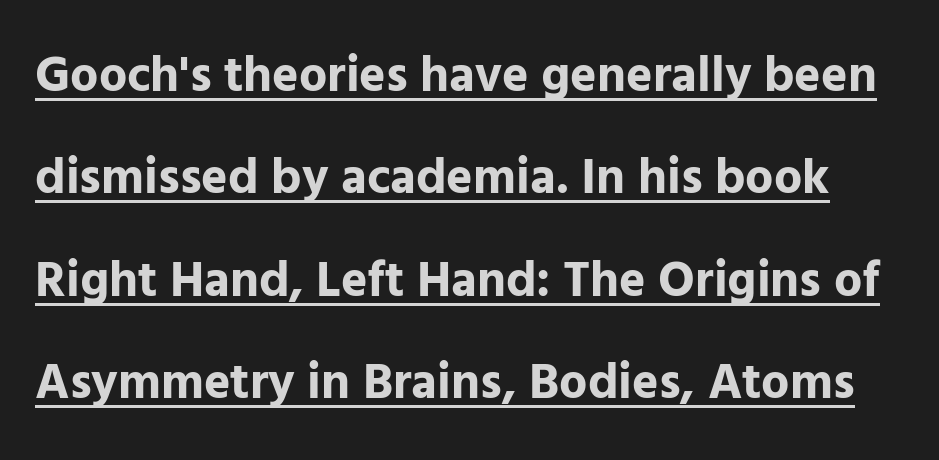
Q: Is the text bold? A: Yes.
Q: Is the text italic (slanted)? A: No, it is upright.
Q: Is the typeface a serif or a sans-serif typeface? A: Sans-serif.
Q: Is the text underlined? A: Yes.
Q: Is the spacing between letters normal or unusually wide? A: Normal.
Q: Is the spacing between lines tight, normal or loose? A: Loose.
Q: Width (condensed, normal, or wide)? A: Normal.
Q: Stroke contrast? A: Low.
Q: x-height? A: Medium.
Q: Monospaced? A: No.
